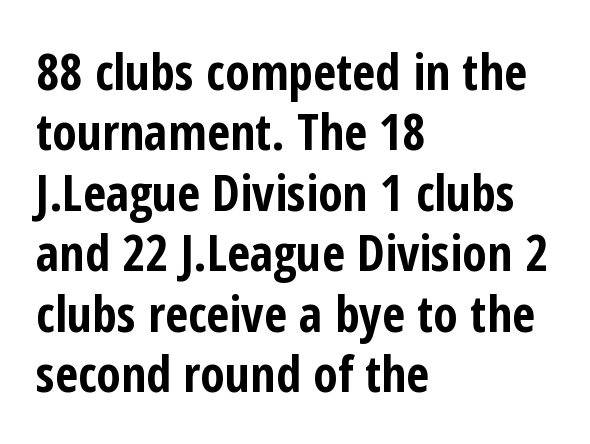
The image shows 50 px bold, condensed sans-serif type, upright; set left-aligned, line spacing 1.21x, normal letter spacing, not underlined; low stroke contrast and a medium x-height.
